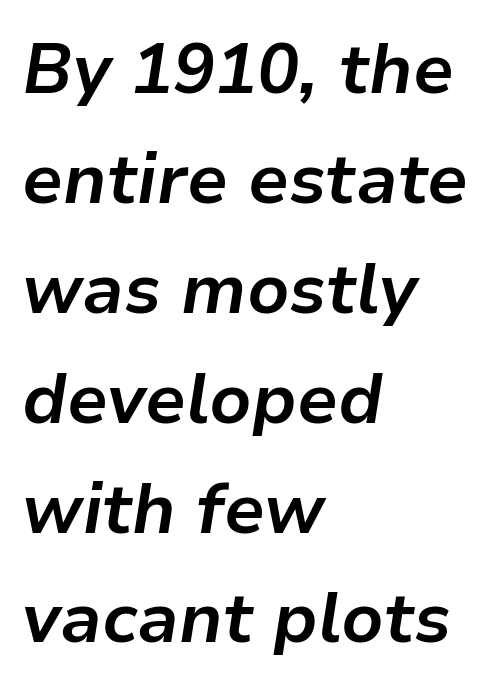
Leading: standard. One-word summary of the alignment: left. Anything drawn beneath the words? Only blank space. The letters are slanted; this is an italic face.
